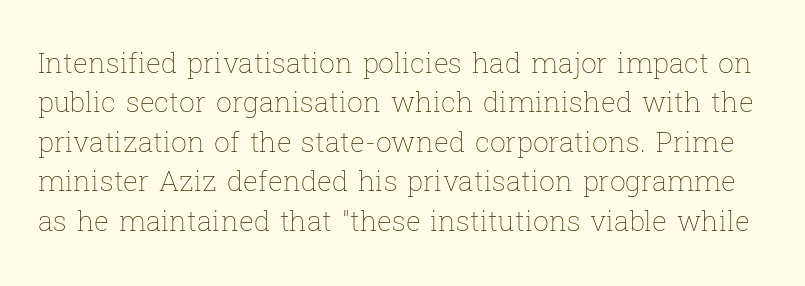
Q: Is the text bold? A: No.
Q: Is the text italic (slanted)? A: No, it is upright.
Q: Is the text underlined? A: No.
Q: Is the spacing between letters normal or unusually wide? A: Normal.
Q: Is the spacing between lines tight, normal or loose? A: Normal.
Q: Width (condensed, normal, or wide)? A: Normal.
Q: Stroke contrast? A: Low.
Q: x-height? A: Medium.
Q: Monospaced? A: No.
